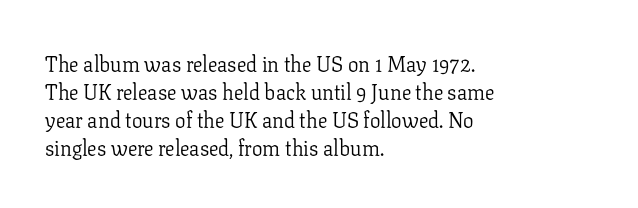
The paragraph has a hard left edge and a soft right edge. Rows of type keep a routine distance in the vertical direction. The letters sit at their default tracking, neither squeezed nor spread. Posture: vertical.
